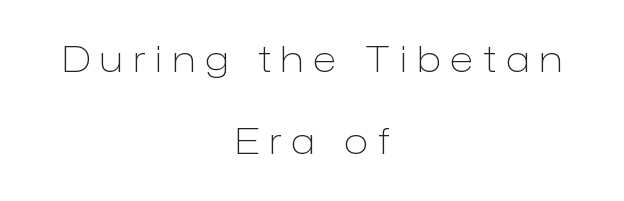
Here the designer chose a conventional face with non-uniform glyph widths. This rendering widens character spacing well past its baseline value. The compositor balanced each line on the midline. The letters look calm and open, with moderate or lighter stems. The glyphs are unaccompanied by any horizontal stroke below them. How would I describe the line gaps? Wide and relaxed.
